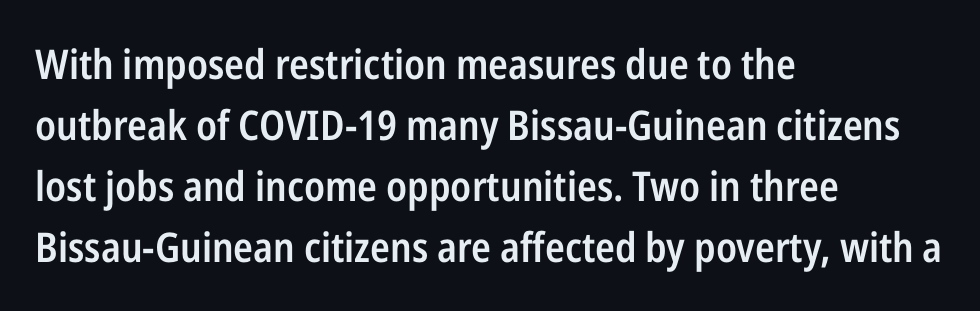
The image shows 41 px semibold, condensed sans-serif type, upright; set left-aligned, normal line spacing (1.49x), normal letter spacing, not underlined; low stroke contrast and a medium x-height.
